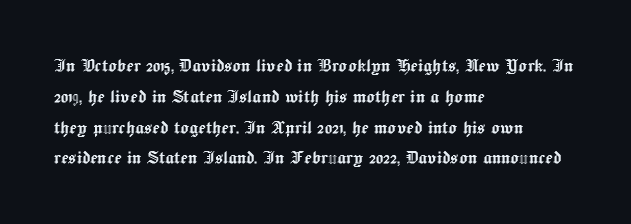
Q: Is the text italic (slanted)? A: No, it is upright.
Q: Is the text underlined? A: No.
Q: How is the paragraph aligned? A: Left-aligned.
Q: Is the spacing between letters normal or unusually wide? A: Normal.
Q: Is the spacing between lines tight, normal or loose? A: Normal.
